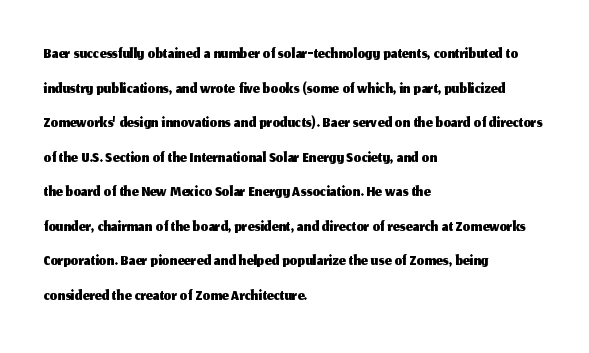
{"italic": "no", "underline": "no", "align": "left", "line_spacing": "normal", "line_spacing_ratio": 1.44, "letter_spacing": "normal", "letter_spacing_em": 0.0, "glyph_px": 24}
